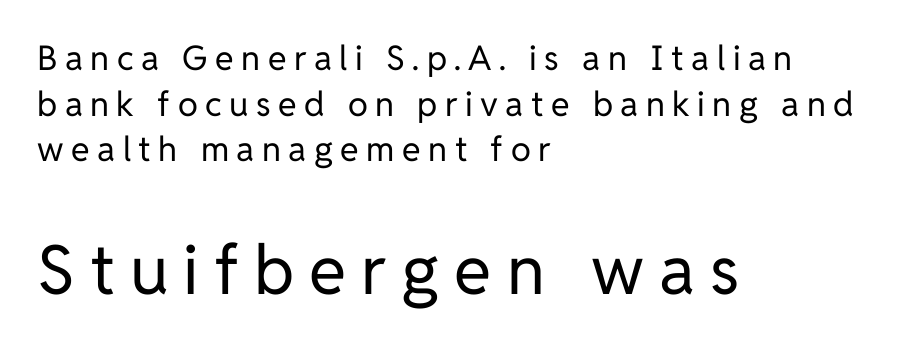
Q: Is the text bold? A: No.
Q: Is the text italic (slanted)? A: No, it is upright.
Q: Is the typeface a serif or a sans-serif typeface? A: Sans-serif.
Q: Is the text underlined? A: No.
Q: How is the paragraph aligned? A: Left-aligned.
Q: Is the spacing between letters normal or unusually wide? A: Unusually wide.
Q: Is the spacing between lines tight, normal or loose? A: Normal.
Q: Which block of text is set in a larger size, the first (top) or the second (bottom)? A: The second (bottom) one.
Q: Width (condensed, normal, or wide)? A: Normal.
Q: Stroke contrast? A: Low.
Q: x-height? A: Medium.
Q: Monospaced? A: No.
